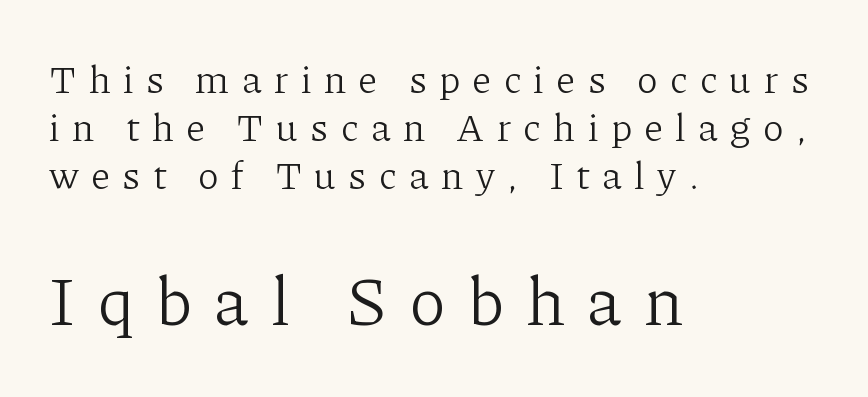
Q: Is the text bold? A: No.
Q: Is the text italic (slanted)? A: No, it is upright.
Q: Is the typeface a serif or a sans-serif typeface? A: Serif.
Q: Is the text underlined? A: No.
Q: How is the paragraph aligned? A: Left-aligned.
Q: Is the spacing between letters normal or unusually wide? A: Unusually wide.
Q: Which block of text is set in a larger size, the first (top) or the second (bottom)? A: The second (bottom) one.
Q: Width (condensed, normal, or wide)? A: Normal.
Q: Stroke contrast? A: Low.
Q: x-height? A: Medium.
Q: Monospaced? A: No.
